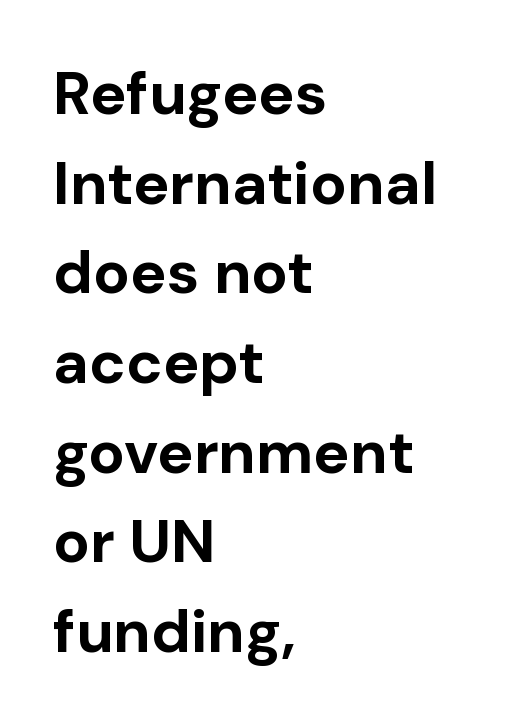
The image shows 61 px bold sans-serif type, upright; set left-aligned, normal line spacing (1.47x), normal letter spacing, not underlined; low stroke contrast and a medium x-height.
